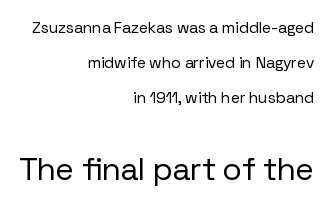
The image shows 32 px regular-weight sans-serif type, upright; set right-aligned, loose line spacing (2.2x), normal letter spacing, not underlined; the second (bottom) block is 2.0x larger; low stroke contrast and a medium x-height.
